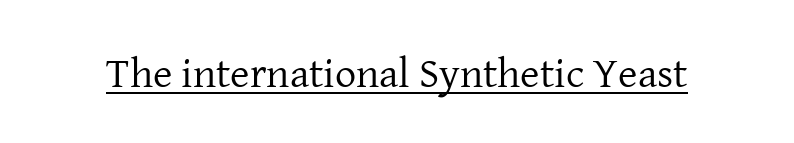
{"serif": "yes", "italic": "no", "bold": "no", "weight": "regular", "width": "normal", "stroke_contrast": "low", "x_height": "medium", "monospaced": "no", "underline": "yes", "letter_spacing": "normal", "letter_spacing_em": 0.0, "glyph_px": 42}
